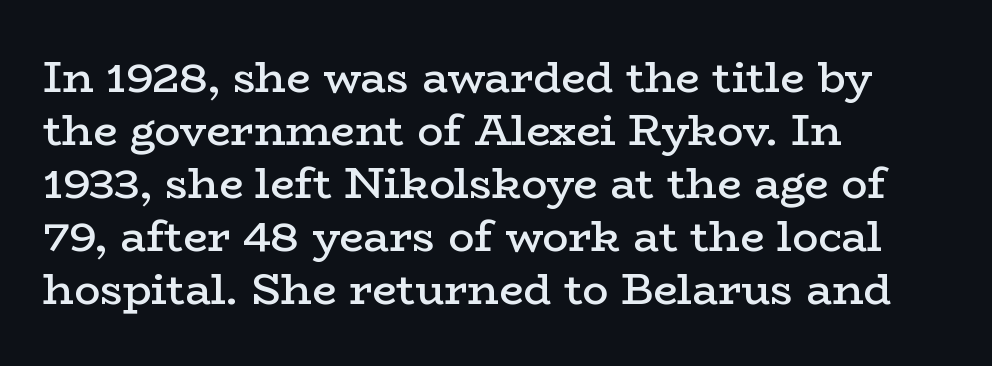
{"serif": "yes", "italic": "no", "bold": "semi", "weight": "semibold", "width": "wide", "stroke_contrast": "low", "x_height": "medium", "monospaced": "no", "underline": "no", "align": "left", "line_spacing_ratio": 1.23, "letter_spacing": "normal", "letter_spacing_em": 0.0, "glyph_px": 43}
